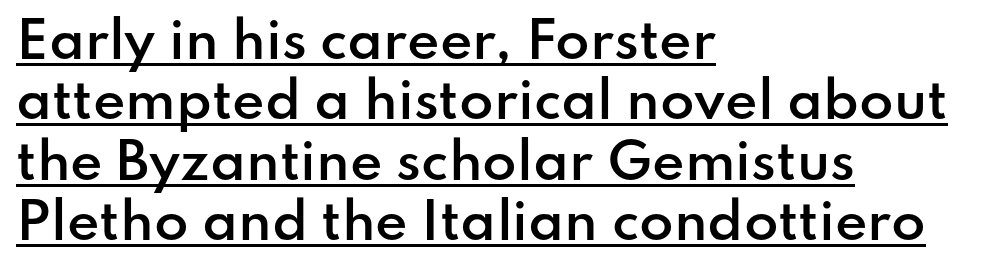
Looks like regular typesetting: each glyph gets only the width it needs. A bit beefed up — I'd call it semibold rather than bold. A student would call this left alignment; a typographer would say flush left, rag right. Characters follow at the spacing the type designer built in.
